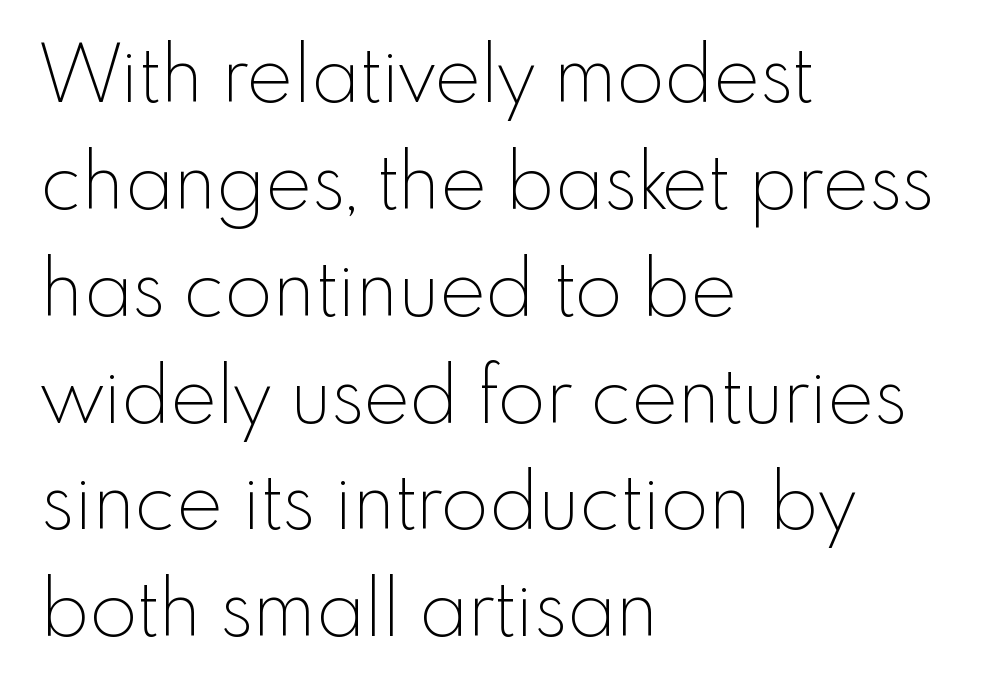
{"serif": "no", "italic": "no", "bold": "no", "weight": "thin", "width": "normal", "x_height": "small", "monospaced": "no", "underline": "no", "align": "left", "line_spacing": "normal", "line_spacing_ratio": 1.37, "letter_spacing": "normal", "letter_spacing_em": 0.0, "glyph_px": 78}
